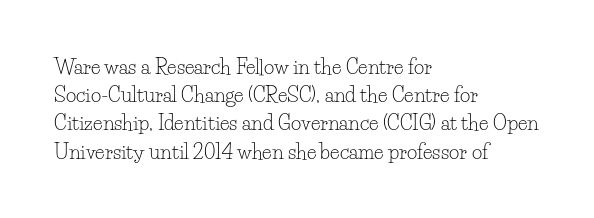
{"italic": "no", "bold": "no", "underline": "no", "align": "left", "line_spacing": "normal", "line_spacing_ratio": 1.41, "letter_spacing": "normal", "letter_spacing_em": 0.0, "glyph_px": 20}
